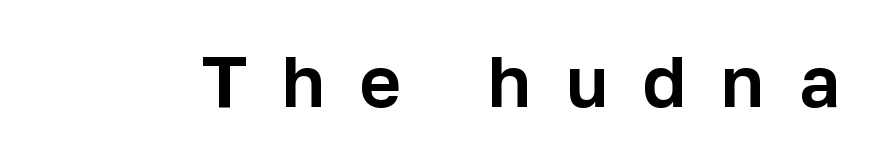
Q: Is the text italic (slanted)? A: No, it is upright.
Q: Is the typeface a serif or a sans-serif typeface? A: Sans-serif.
Q: Is the text underlined? A: No.
Q: Is the spacing between letters normal or unusually wide? A: Unusually wide.
Q: Width (condensed, normal, or wide)? A: Normal.
Q: Stroke contrast? A: Low.
Q: x-height? A: Medium.
Q: Monospaced? A: No.
